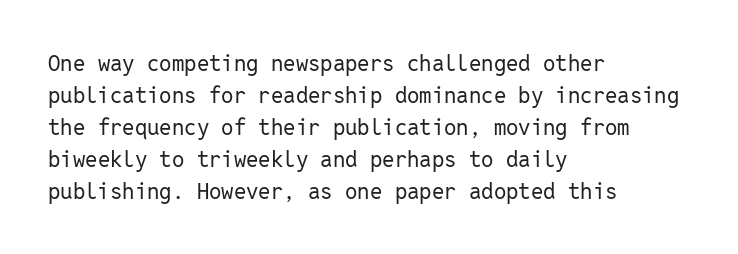
{"italic": "no", "bold": "no", "underline": "no", "align": "left", "line_spacing": "normal", "line_spacing_ratio": 1.45, "letter_spacing": "normal", "letter_spacing_em": 0.0, "glyph_px": 22}
